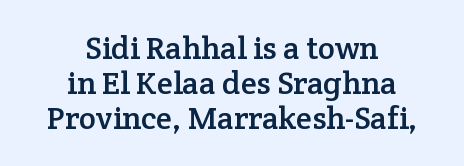
The image shows 32 px serif type, upright; set centered, tight line spacing (1.09x), normal letter spacing, not underlined; low stroke contrast and a medium x-height.
